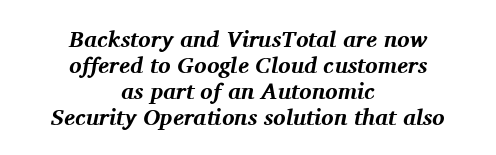
The image shows 23 px bold type, italic (leaning right); set centered, tight line spacing (1.13x), normal letter spacing, not underlined.
